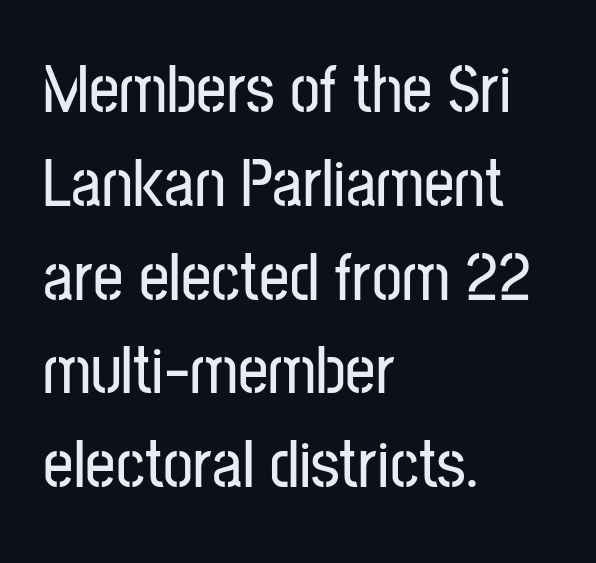
This rendering uses left alignment, leaving the right contour irregular. Bare-footed words on every line. Style check: upright. Font category for this specimen: sans-serif.
